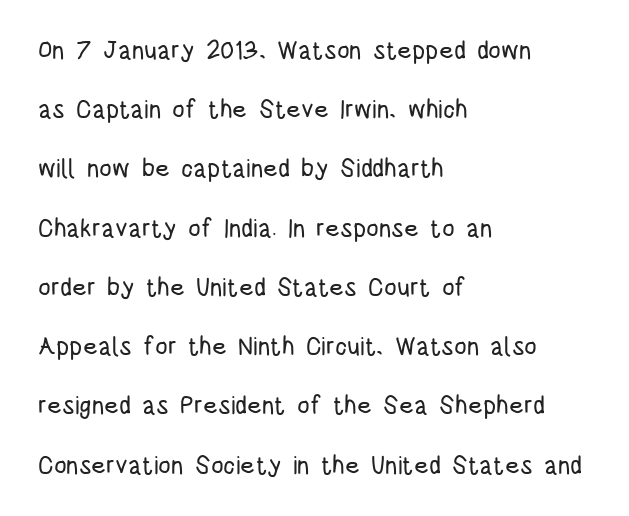
The image shows 25 px text type, upright; set left-aligned, loose line spacing (2.37x), normal letter spacing, not underlined.
